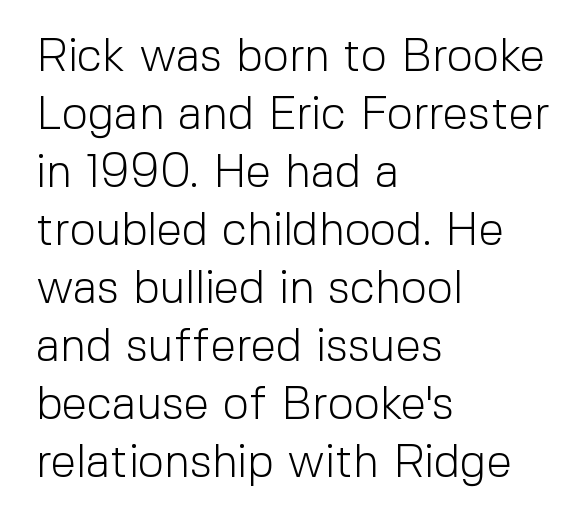
Q: Is the text bold? A: No.
Q: Is the text italic (slanted)? A: No, it is upright.
Q: Is the typeface a serif or a sans-serif typeface? A: Sans-serif.
Q: Is the text underlined? A: No.
Q: How is the paragraph aligned? A: Left-aligned.
Q: Is the spacing between letters normal or unusually wide? A: Normal.
Q: Is the spacing between lines tight, normal or loose? A: Normal.
Q: Width (condensed, normal, or wide)? A: Normal.
Q: x-height? A: Medium.
Q: Monospaced? A: No.
